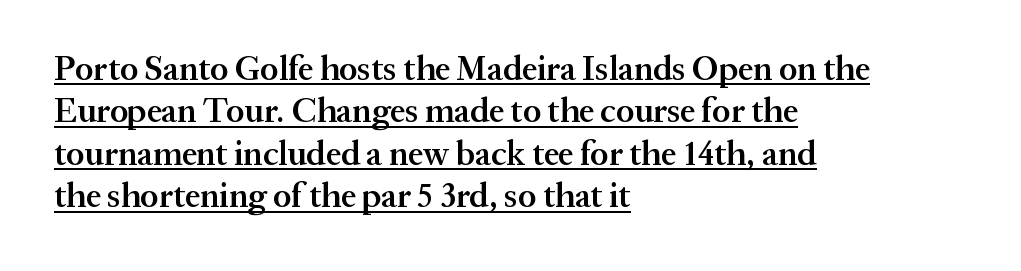
The image shows 34 px semibold serif type, upright; set left-aligned, normal line spacing (1.25x), normal letter spacing, underlined; medium stroke contrast and a medium x-height.
